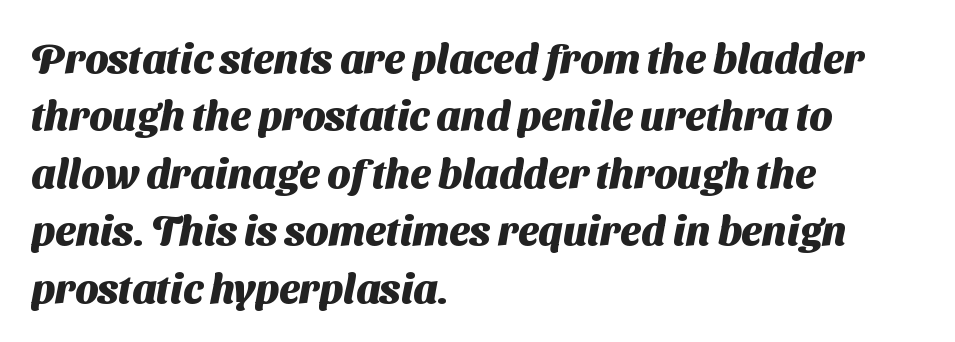
Q: Is the text bold? A: Yes.
Q: Is the typeface a serif or a sans-serif typeface? A: Sans-serif.
Q: Is the text underlined? A: No.
Q: How is the paragraph aligned? A: Left-aligned.
Q: Is the spacing between letters normal or unusually wide? A: Normal.
Q: Is the spacing between lines tight, normal or loose? A: Normal.
Q: Width (condensed, normal, or wide)? A: Normal.
Q: Stroke contrast? A: Medium.
Q: x-height? A: Medium.
Q: Monospaced? A: No.
